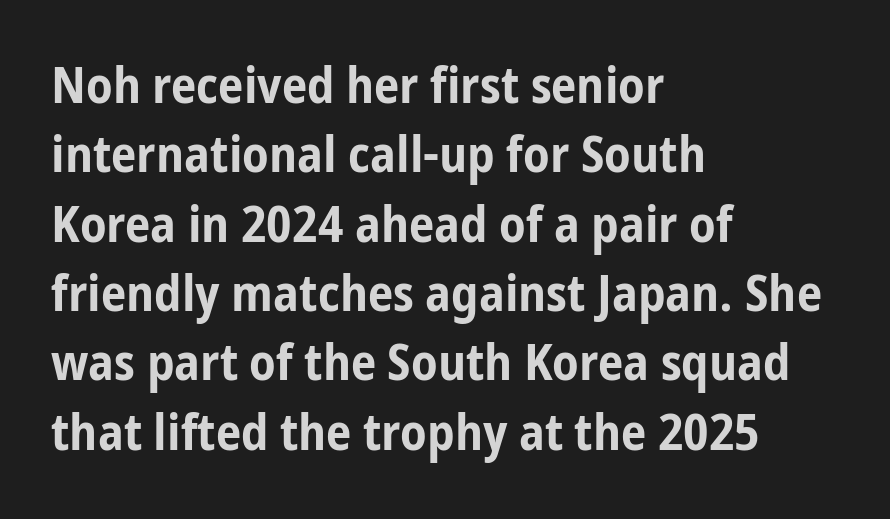
{"serif": "no", "italic": "no", "bold": "yes", "weight": "bold", "width": "condensed", "stroke_contrast": "low", "x_height": "medium", "monospaced": "no", "underline": "no", "align": "left", "line_spacing": "normal", "line_spacing_ratio": 1.36, "letter_spacing": "normal", "letter_spacing_em": 0.0, "glyph_px": 51}
